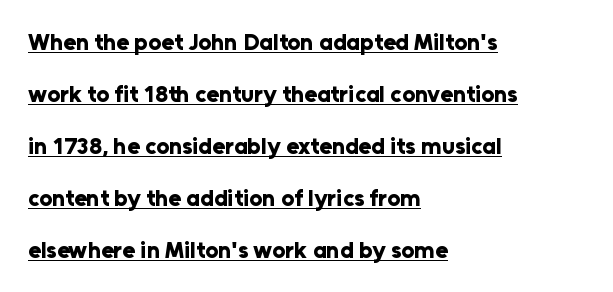
The image shows 23 px bold type, upright; set left-aligned, loose line spacing (2.26x), normal letter spacing, underlined.
